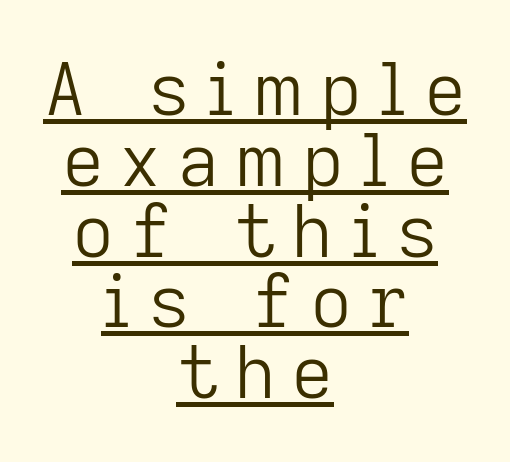
The image shows 73 px light sans-serif type, upright; set centered, tight line spacing (0.97x), unusually wide letter spacing (+0.21 em), underlined; low stroke contrast and a medium x-height.
